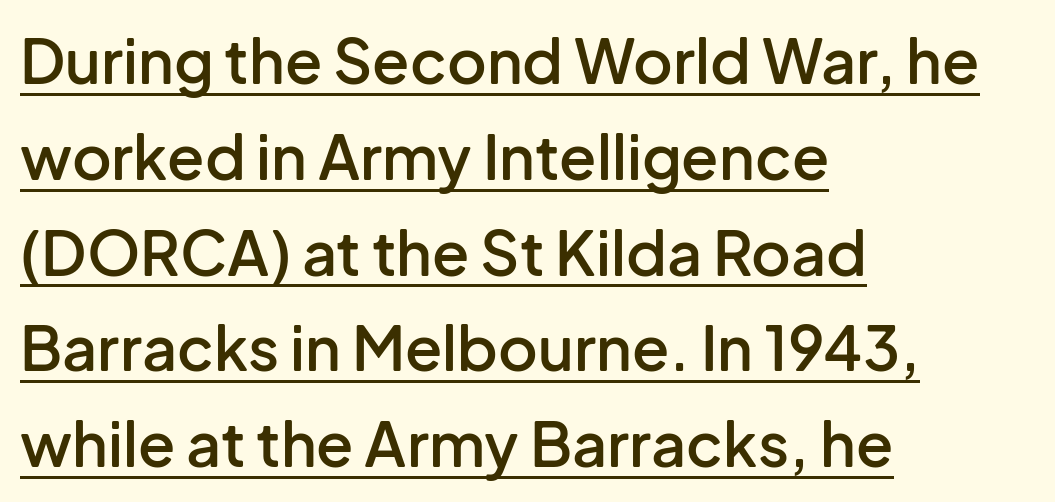
{"serif": "no", "italic": "no", "bold": "semi", "weight": "semibold", "width": "normal", "stroke_contrast": "low", "x_height": "medium", "monospaced": "no", "underline": "yes", "align": "left", "line_spacing": "normal", "line_spacing_ratio": 1.57, "letter_spacing": "normal", "letter_spacing_em": 0.0, "glyph_px": 61}
